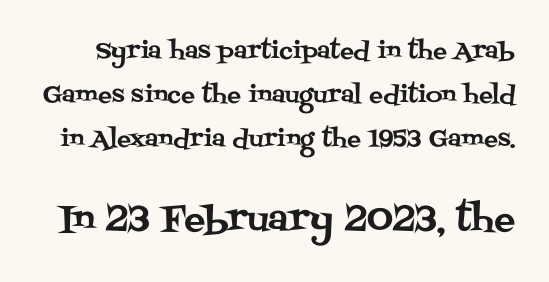
The image shows 35 px serif type, upright; set loose line spacing (1.91x), normal letter spacing, not underlined; the second (bottom) block is 1.52x larger; medium stroke contrast and a large x-height.
